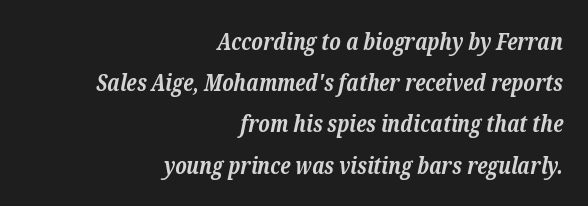
{"italic": "yes", "lean": "right", "slant_degrees": 12, "bold": "yes", "underline": "no", "align": "right", "line_spacing_ratio": 1.79, "letter_spacing": "normal", "letter_spacing_em": 0.0, "glyph_px": 23}
